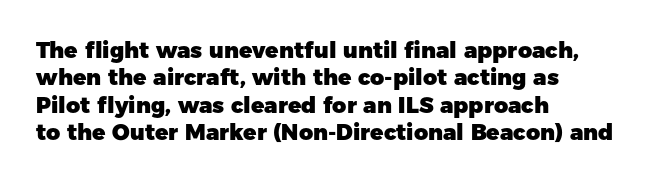
The image shows 22 px bold type, upright; set left-aligned, normal line spacing (1.25x), normal letter spacing, not underlined.
